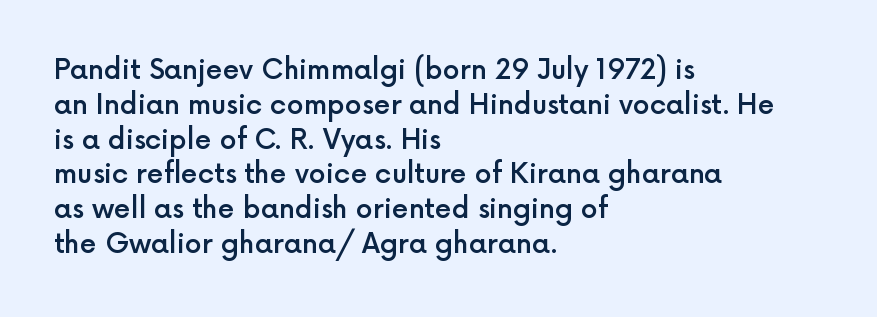
{"italic": "no", "bold": "semi", "underline": "no", "align": "left", "line_spacing": "normal", "line_spacing_ratio": 1.29, "letter_spacing": "normal", "letter_spacing_em": 0.0, "glyph_px": 27}
